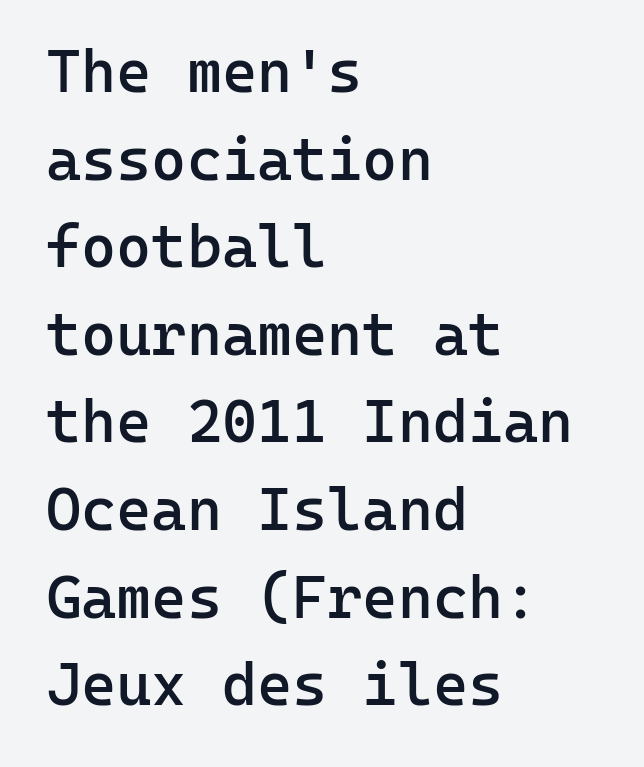
The image shows 60 px semibold sans-serif type, upright, monospaced; set left-aligned, normal line spacing (1.46x), normal letter spacing, not underlined; low stroke contrast and a medium x-height.
